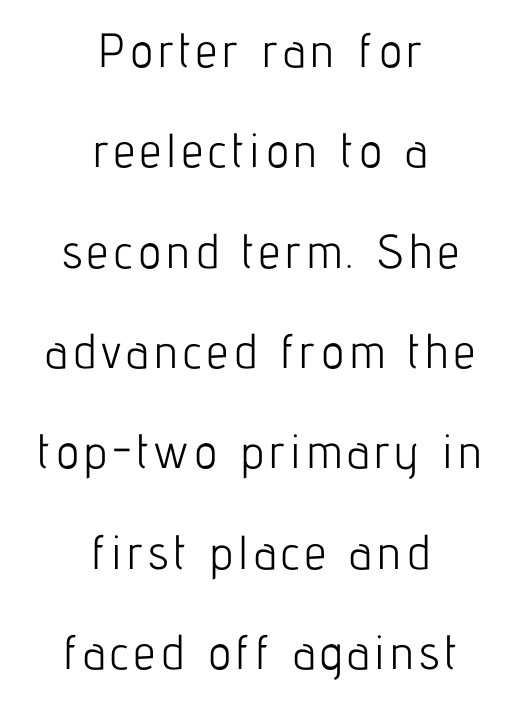
The image shows 48 px light, condensed sans-serif type, upright; set centered, loose line spacing (2.09x), not underlined; low stroke contrast and a medium x-height.
